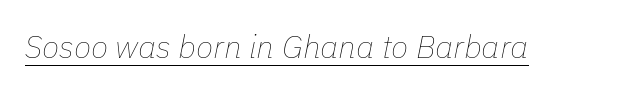
Q: Is the text bold? A: No.
Q: Is the text italic (slanted)? A: Yes, it leans right by about 11 degrees.
Q: Is the text underlined? A: Yes.
Q: Is the spacing between letters normal or unusually wide? A: Normal.
Q: Width (condensed, normal, or wide)? A: Normal.
Q: Stroke contrast? A: Low.
Q: x-height? A: Medium.
Q: Monospaced? A: No.
